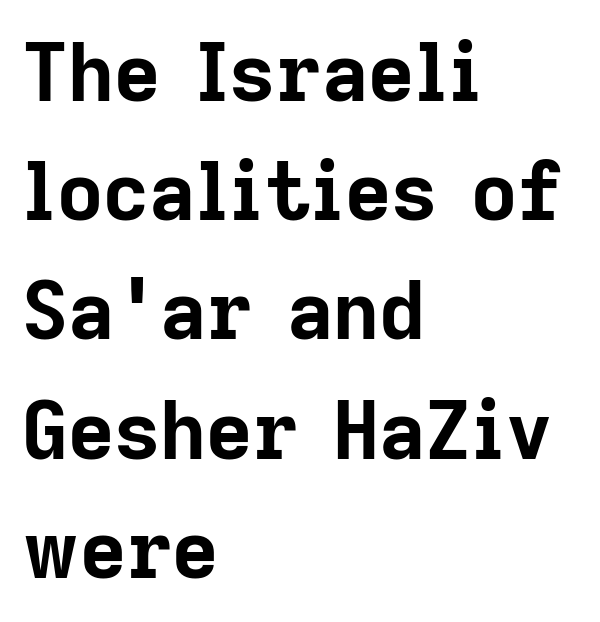
Q: Is the text bold? A: Yes.
Q: Is the text italic (slanted)? A: No, it is upright.
Q: Is the typeface a serif or a sans-serif typeface? A: Sans-serif.
Q: Is the text underlined? A: No.
Q: How is the paragraph aligned? A: Left-aligned.
Q: Is the spacing between letters normal or unusually wide? A: Normal.
Q: Is the spacing between lines tight, normal or loose? A: Normal.
Q: Width (condensed, normal, or wide)? A: Normal.
Q: Stroke contrast? A: Low.
Q: x-height? A: Medium.
Q: Monospaced? A: No.
